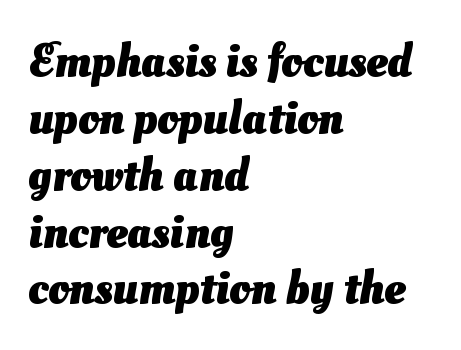
The image shows 47 px heavy sans-serif type; set left-aligned, line spacing 1.21x, normal letter spacing, not underlined; medium stroke contrast and a small x-height.
